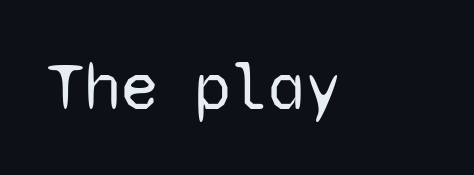
{"serif": "no", "italic": "no", "bold": "no", "weight": "regular", "width": "normal", "stroke_contrast": "low", "x_height": "medium", "monospaced": "yes", "underline": "no", "letter_spacing": "normal", "letter_spacing_em": 0.0, "glyph_px": 67}
